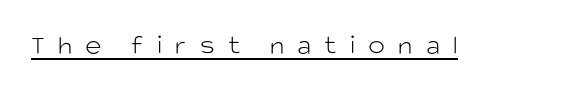
The image shows 28 px light sans-serif type, upright; set unusually wide letter spacing (+0.47 em), underlined; low stroke contrast and a large x-height.
